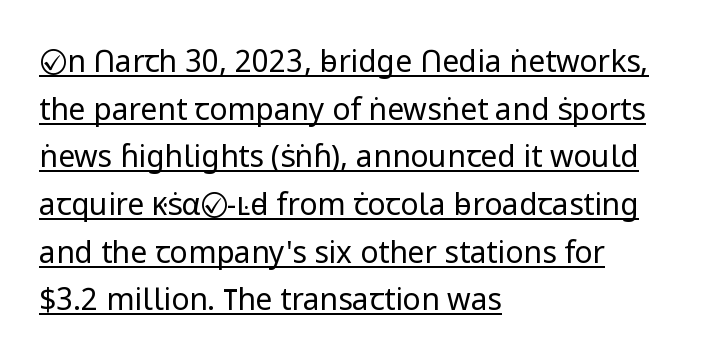
Q: Is the text bold? A: No.
Q: Is the text italic (slanted)? A: No, it is upright.
Q: Is the typeface a serif or a sans-serif typeface? A: Sans-serif.
Q: Is the text underlined? A: Yes.
Q: How is the paragraph aligned? A: Left-aligned.
Q: Is the spacing between letters normal or unusually wide? A: Normal.
Q: Is the spacing between lines tight, normal or loose? A: Normal.
Q: Width (condensed, normal, or wide)? A: Normal.
Q: Stroke contrast? A: Low.
Q: x-height? A: Medium.
Q: Monospaced? A: No.
